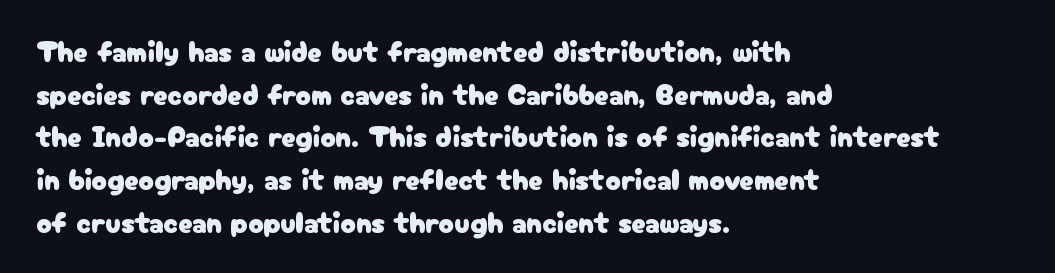
Q: Is the text italic (slanted)? A: No, it is upright.
Q: Is the typeface a serif or a sans-serif typeface? A: Sans-serif.
Q: Is the text underlined? A: No.
Q: How is the paragraph aligned? A: Left-aligned.
Q: Is the spacing between letters normal or unusually wide? A: Normal.
Q: Is the spacing between lines tight, normal or loose? A: Normal.
Q: Width (condensed, normal, or wide)? A: Normal.
Q: Stroke contrast? A: Low.
Q: x-height? A: Medium.
Q: Monospaced? A: No.
